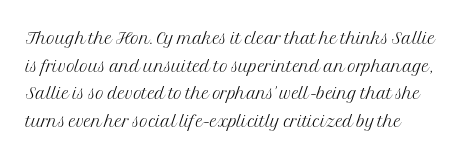
Q: Is the text bold? A: No.
Q: Is the text italic (slanted)? A: Yes.
Q: Is the text underlined? A: No.
Q: Is the spacing between letters normal or unusually wide? A: Normal.
